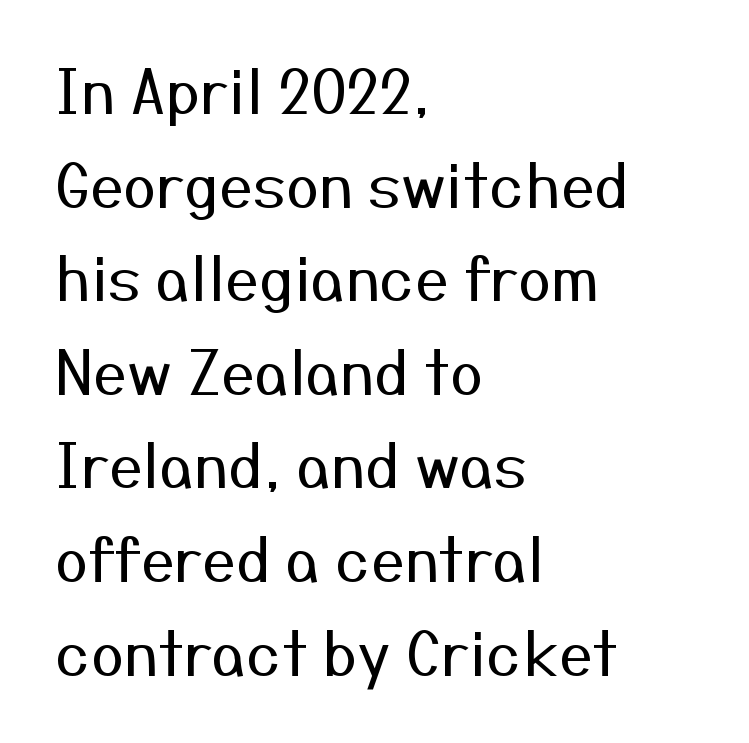
Q: Is the text bold? A: No.
Q: Is the text italic (slanted)? A: No, it is upright.
Q: Is the typeface a serif or a sans-serif typeface? A: Sans-serif.
Q: Is the text underlined? A: No.
Q: How is the paragraph aligned? A: Left-aligned.
Q: Is the spacing between letters normal or unusually wide? A: Normal.
Q: Is the spacing between lines tight, normal or loose? A: Normal.
Q: Width (condensed, normal, or wide)? A: Normal.
Q: Stroke contrast? A: Medium.
Q: x-height? A: Medium.
Q: Monospaced? A: No.
